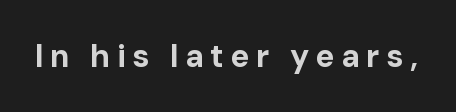
The letters carry no serifs — their stems end cleanly without finishing strokes. Here the glyphs are tracked loosely, breaking word shapes into spaced letters. These lines are rendered in a variable-pitch font. Plain, unruled lines of type.
